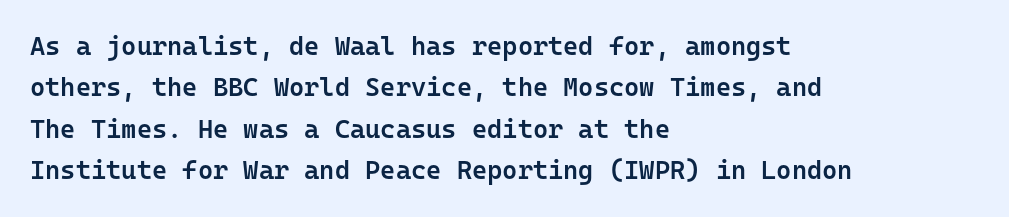
The lines are quadded left. Descenders hang freely into open space. Semibold letterforms, between regular and bold. Observe the ordinary spacing: letters are neighbours, not strangers.
